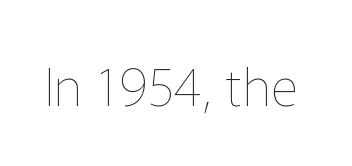
{"italic": "no", "bold": "no", "weight": "thin", "width": "normal", "stroke_contrast": "low", "x_height": "medium", "monospaced": "no", "underline": "no", "letter_spacing": "normal", "letter_spacing_em": 0.0, "glyph_px": 53}
